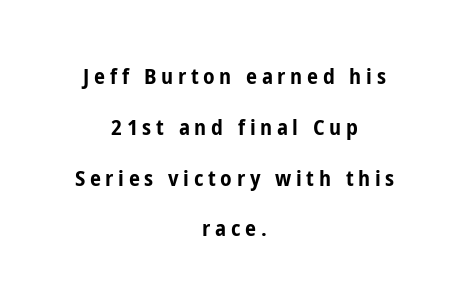
Q: Is the text bold? A: Yes.
Q: Is the text italic (slanted)? A: No, it is upright.
Q: Is the text underlined? A: No.
Q: How is the paragraph aligned? A: Centered.
Q: Is the spacing between letters normal or unusually wide? A: Unusually wide.
Q: Is the spacing between lines tight, normal or loose? A: Loose.
